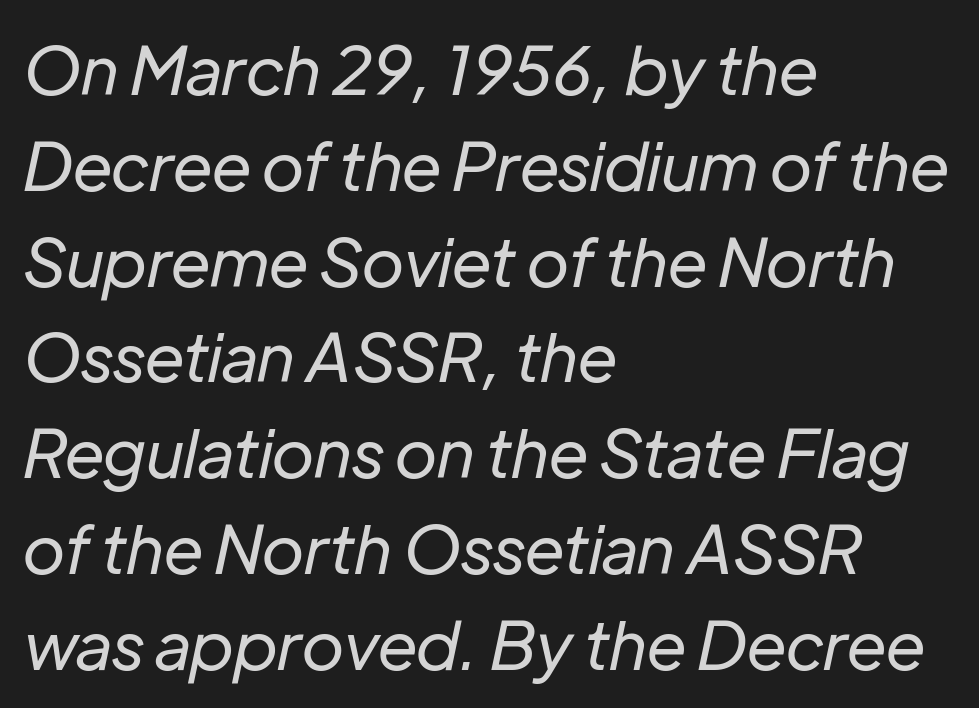
{"italic": "yes", "lean": "right", "slant_degrees": 12, "bold": "no", "weight": "regular", "width": "normal", "stroke_contrast": "low", "x_height": "medium", "monospaced": "no", "underline": "no", "align": "left", "line_spacing": "normal", "line_spacing_ratio": 1.43, "letter_spacing": "normal", "letter_spacing_em": 0.0, "glyph_px": 67}
